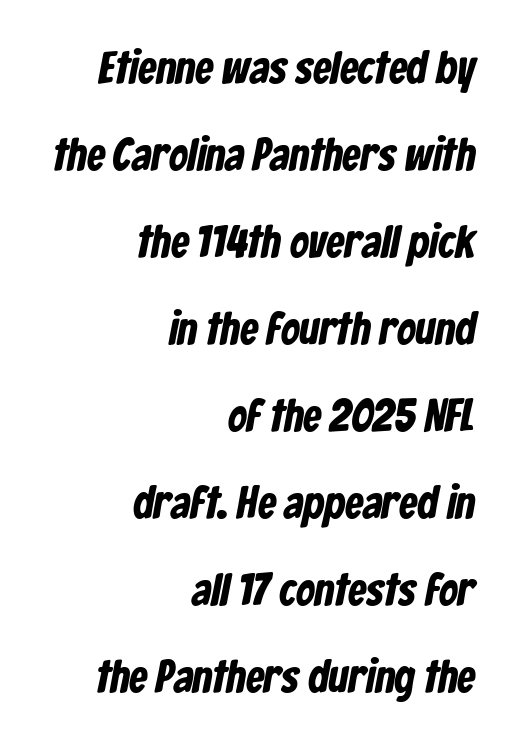
The image shows 46 px condensed sans-serif type; set right-aligned, line spacing 1.89x, normal letter spacing, not underlined; low stroke contrast and a medium x-height.
